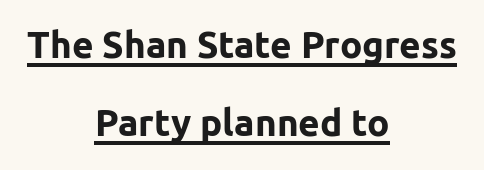
{"serif": "no", "italic": "no", "bold": "yes", "weight": "bold", "width": "normal", "stroke_contrast": "low", "x_height": "medium", "monospaced": "no", "underline": "yes", "align": "center", "line_spacing": "loose", "line_spacing_ratio": 2.11, "letter_spacing": "normal", "letter_spacing_em": 0.0, "glyph_px": 37}
